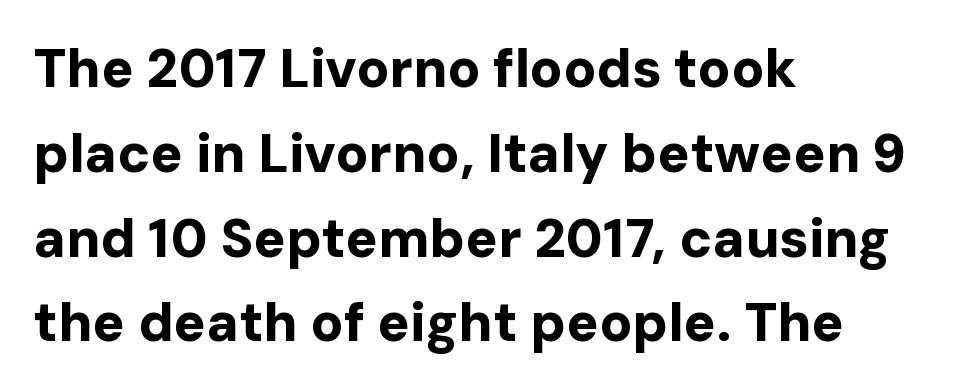
The image shows 54 px bold sans-serif type, upright; set left-aligned, normal line spacing (1.57x), normal letter spacing, not underlined; low stroke contrast and a medium x-height.
